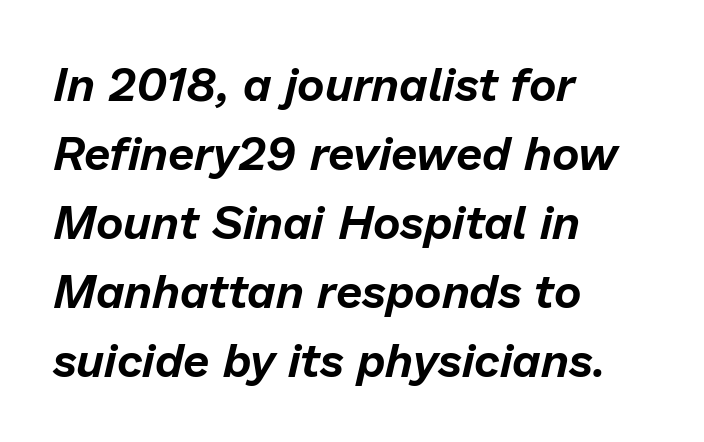
Q: Is the text italic (slanted)? A: Yes, it leans right by about 13 degrees.
Q: Is the text underlined? A: No.
Q: How is the paragraph aligned? A: Left-aligned.
Q: Is the spacing between letters normal or unusually wide? A: Normal.
Q: Is the spacing between lines tight, normal or loose? A: Normal.
Q: Width (condensed, normal, or wide)? A: Normal.
Q: Stroke contrast? A: Low.
Q: x-height? A: Medium.
Q: Monospaced? A: No.
